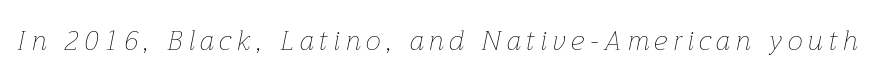
{"italic": "yes", "lean": "right", "slant_degrees": 12, "bold": "no", "underline": "no", "letter_spacing": "wide", "letter_spacing_em": 0.21, "glyph_px": 27}
